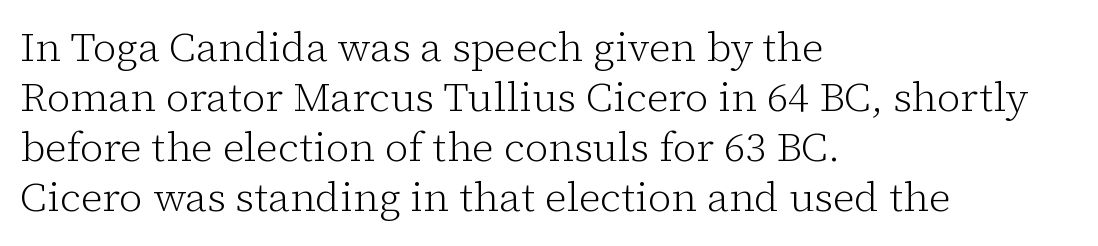
{"serif": "yes", "italic": "no", "bold": "no", "weight": "light", "width": "normal", "stroke_contrast": "low", "x_height": "medium", "monospaced": "no", "underline": "no", "align": "left", "line_spacing_ratio": 1.22, "letter_spacing": "normal", "letter_spacing_em": 0.0, "glyph_px": 41}
